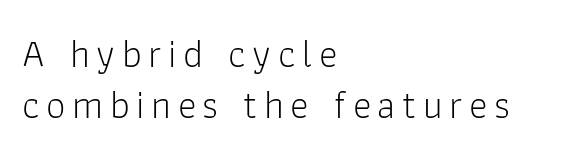
These lines are rendered in a variable-pitch font. The space directly below the letters is spotless. This rendering employs a face without finishing strokes, i.e., a sans-serif. Does the copy run flush right? No — it runs flush left. The font is comparable to plain body text, perhaps lighter.
